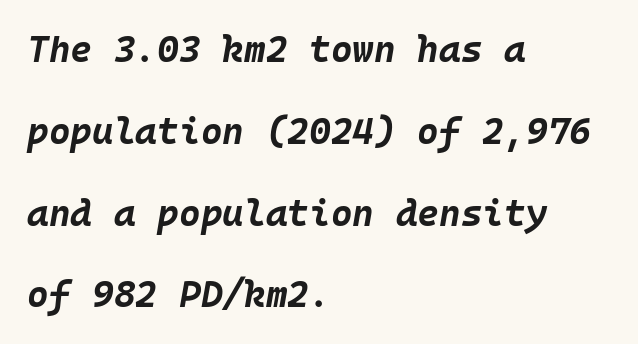
Does the lettering tilt? It does — this is italic. Between one letter and the next there's only the usual sliver of space. Vertically, the passage feels expansive, rows floating well apart. The compositor pushed each line to the left boundary.
